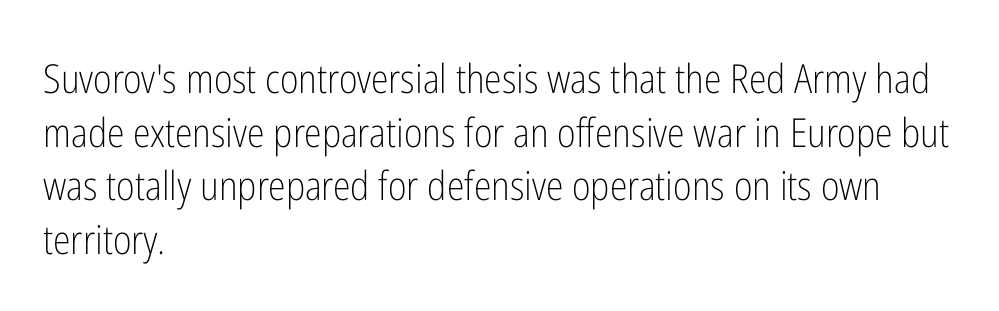
The foot of each line stays bare and open. Character widths vary here, with narrow letters taking less room than wide ones. A light-to-regular cut is what we see here. The lines are quadded left. Quick note: not italic, upright.
